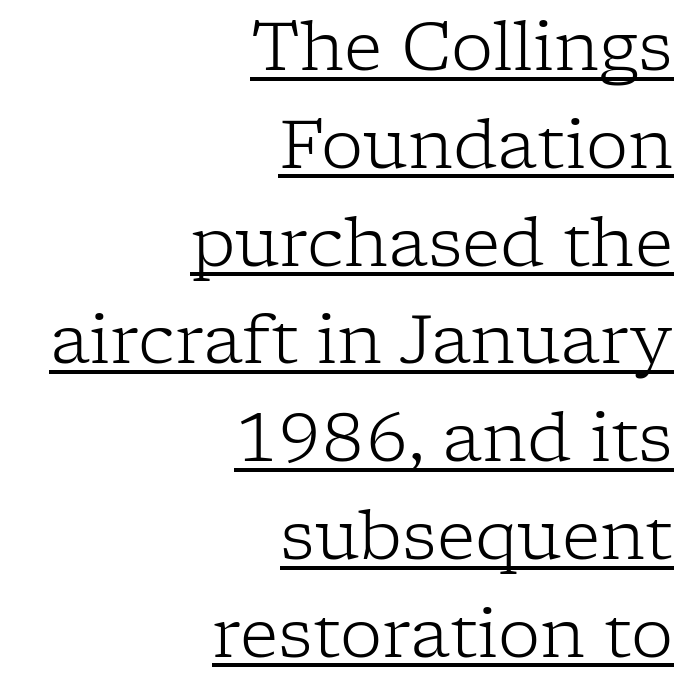
{"serif": "yes", "italic": "no", "bold": "no", "weight": "light", "width": "normal", "stroke_contrast": "low", "x_height": "medium", "monospaced": "no", "underline": "yes", "align": "right", "line_spacing": "normal", "line_spacing_ratio": 1.46, "letter_spacing": "normal", "letter_spacing_em": 0.0, "glyph_px": 67}
